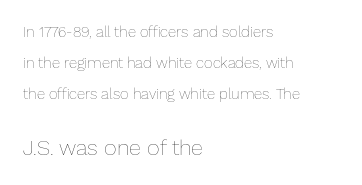
{"italic": "no", "bold": "no", "underline": "no", "align": "left", "line_spacing": "loose", "line_spacing_ratio": 2.08, "letter_spacing": "normal", "letter_spacing_em": 0.0, "larger_block": "second", "size_ratio": 1.47, "glyph_px": 22}
